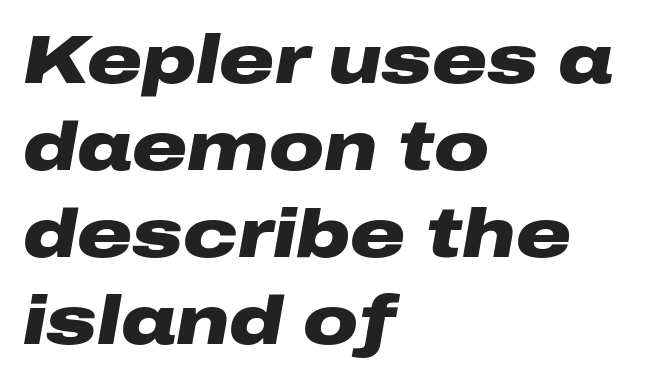
The image shows 68 px heavy, wide type, italic (leaning right); set left-aligned, normal line spacing (1.28x), normal letter spacing, not underlined; low stroke contrast and a medium x-height.
